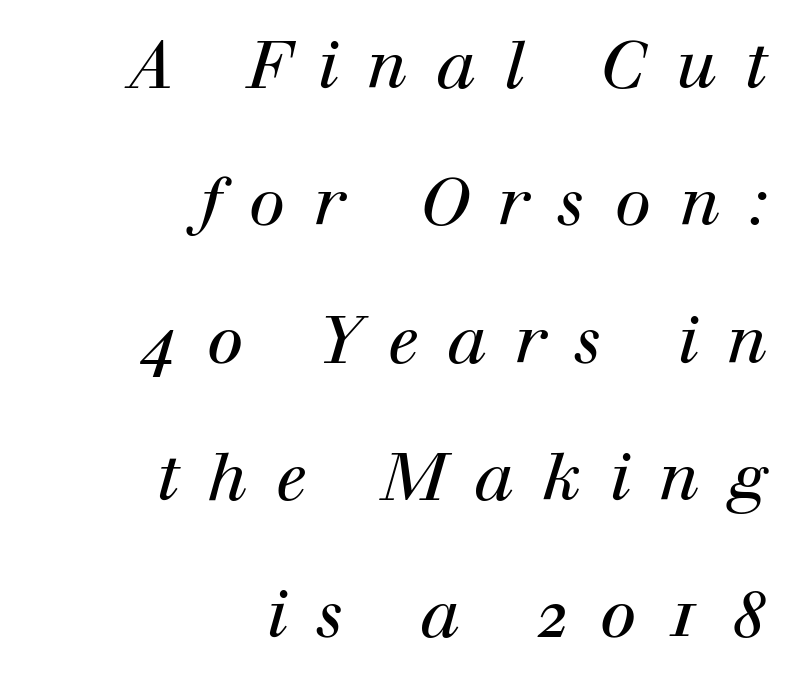
{"serif": "yes", "italic": "yes", "lean": "right", "slant_degrees": 12, "bold": "no", "weight": "regular", "width": "normal", "stroke_contrast": "high", "x_height": "medium", "monospaced": "no", "underline": "no", "align": "right", "line_spacing": "loose", "line_spacing_ratio": 2.08, "letter_spacing": "wide", "letter_spacing_em": 0.43, "glyph_px": 66}
